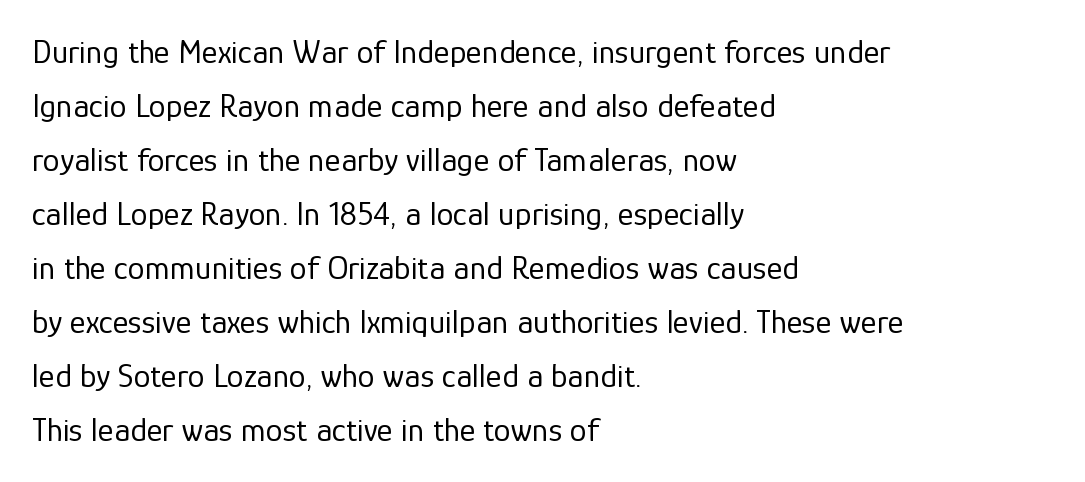
The image shows 34 px regular-weight sans-serif type, upright; set left-aligned, normal line spacing (1.59x), normal letter spacing, not underlined; low stroke contrast and a medium x-height.
